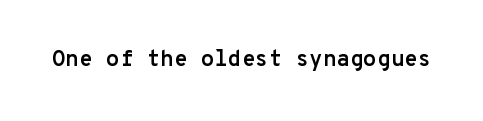
The image shows 22 px bold type, upright; set normal letter spacing, not underlined.
